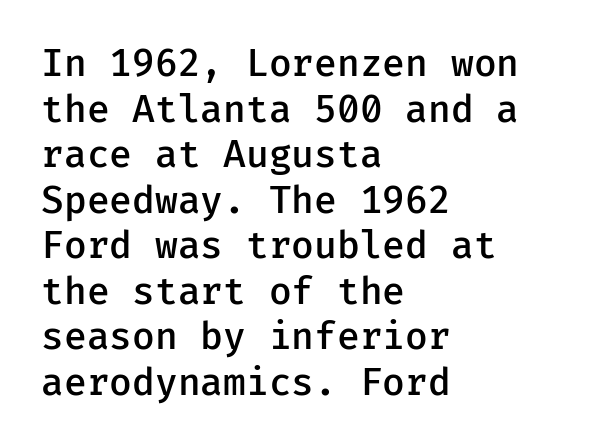
Q: Is the text bold? A: Semi-bold.
Q: Is the text italic (slanted)? A: No, it is upright.
Q: Is the typeface a serif or a sans-serif typeface? A: Sans-serif.
Q: Is the text underlined? A: No.
Q: How is the paragraph aligned? A: Left-aligned.
Q: Is the spacing between letters normal or unusually wide? A: Normal.
Q: Width (condensed, normal, or wide)? A: Normal.
Q: Stroke contrast? A: Low.
Q: x-height? A: Medium.
